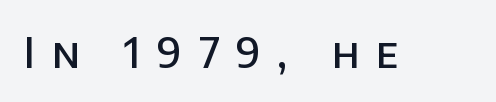
The image shows 42 px semibold sans-serif type, upright; set unusually wide letter spacing (+0.4 em), not underlined; low stroke contrast and a large x-height.
